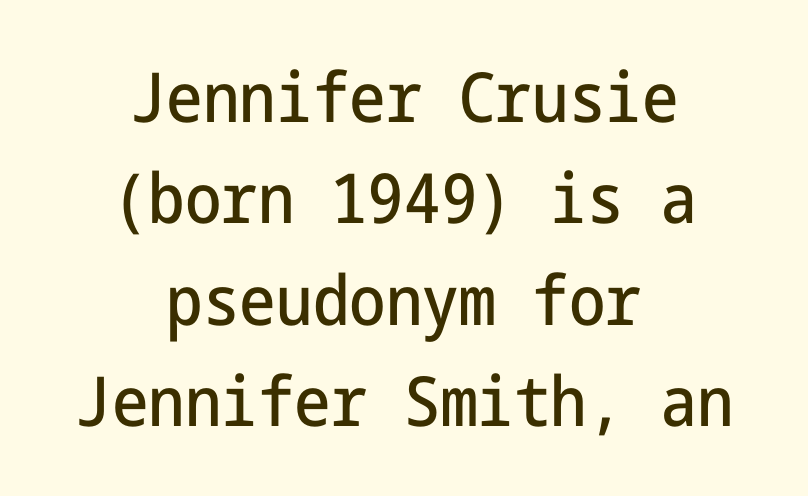
The image shows 69 px condensed sans-serif type, upright; set centered, normal line spacing (1.47x), normal letter spacing, not underlined; low stroke contrast and a medium x-height.
